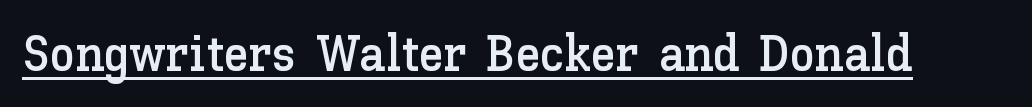
The face used here is proportionally spaced, like ordinary book or web type. These lines keep a tight, regular rhythm from letter to letter. Italic: no, the glyphs are upright roman. This rendering features underlined lettering.
